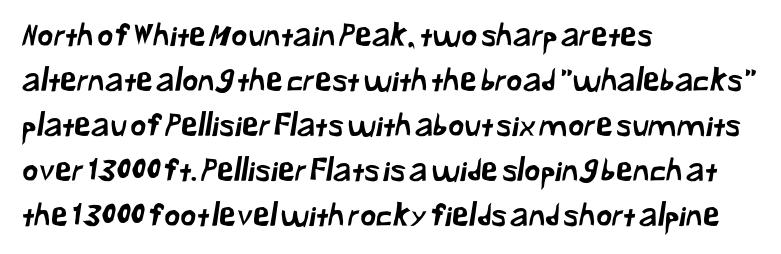
Q: Is the typeface a serif or a sans-serif typeface? A: Sans-serif.
Q: Is the text underlined? A: No.
Q: How is the paragraph aligned? A: Left-aligned.
Q: Is the spacing between letters normal or unusually wide? A: Normal.
Q: Is the spacing between lines tight, normal or loose? A: Normal.
Q: Width (condensed, normal, or wide)? A: Normal.
Q: Stroke contrast? A: Low.
Q: x-height? A: Medium.
Q: Monospaced? A: No.
